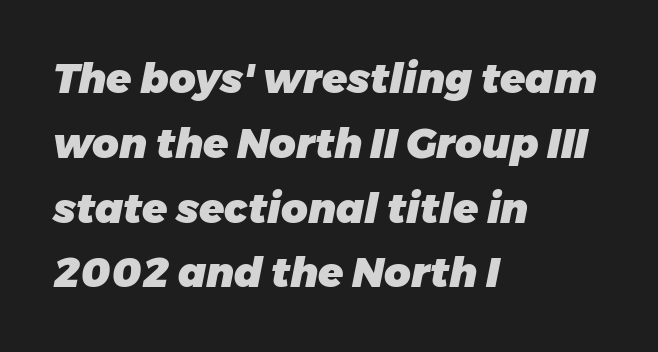
The designer left line spacing at the default. Beneath every word, the page is bare. Short note: letters normally spaced. Set as a true bold cut, around the 700 mark. Tall strokes in this sample are angled rather than plumb.
